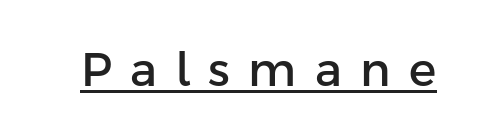
The image shows 46 px sans-serif type, upright; set unusually wide letter spacing (+0.4 em), underlined; low stroke contrast and a medium x-height.
